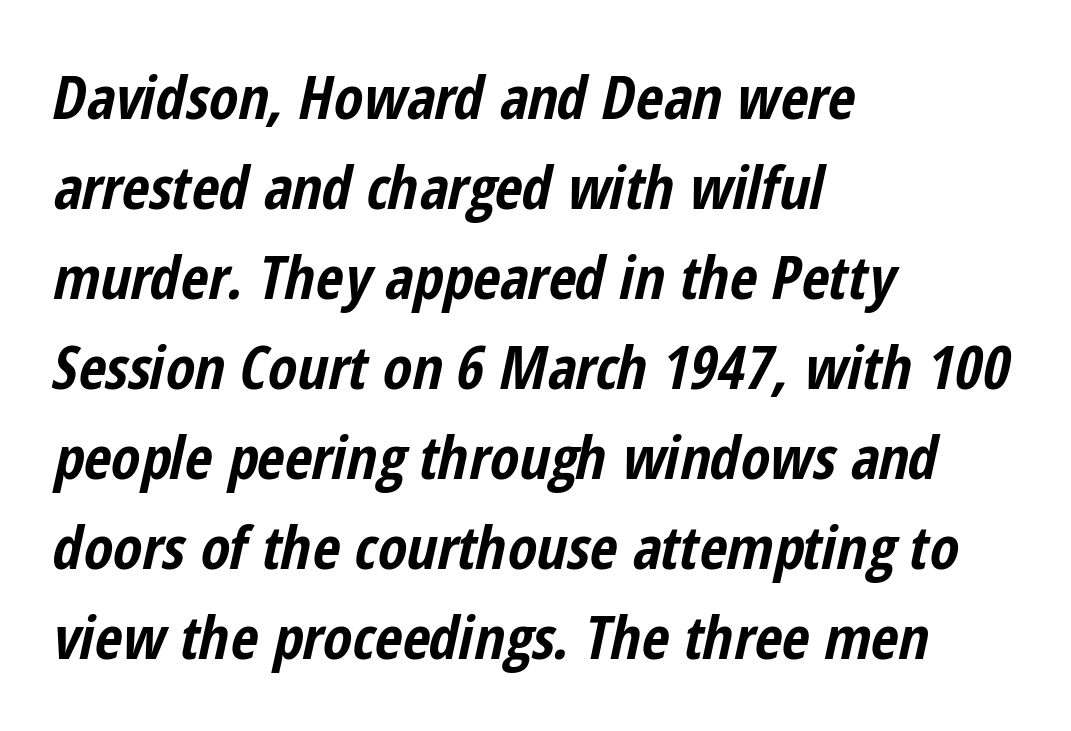
Is the block centered? No — it sits flush against the left margin. You can tell it's italic because the verticals aren't actually vertical. Inter-character spacing is left at the font's built-in metrics. A full-strength bold gives these letters their thick strokes. Quick note: interline space is typical. The face used here is proportionally spaced, like ordinary book or web type.
